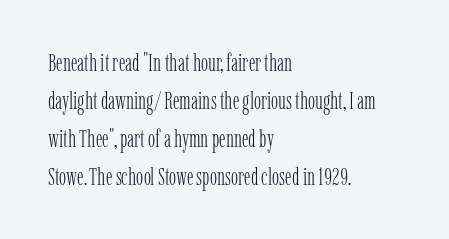
The image shows 24 px text type, upright; set left-aligned, normal line spacing (1.58x), normal letter spacing, not underlined.
